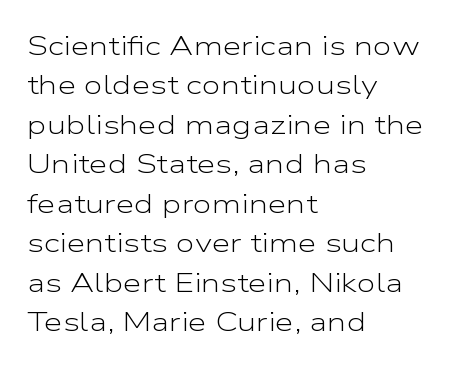
The image shows 27 px text type, upright; set left-aligned, normal line spacing (1.46x), normal letter spacing, not underlined.
